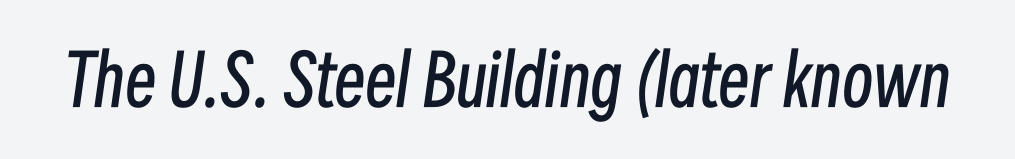
{"italic": "yes", "lean": "right", "slant_degrees": 8, "bold": "no", "weight": "regular", "width": "condensed", "stroke_contrast": "low", "x_height": "medium", "monospaced": "no", "underline": "no", "letter_spacing": "normal", "letter_spacing_em": 0.0, "glyph_px": 70}
